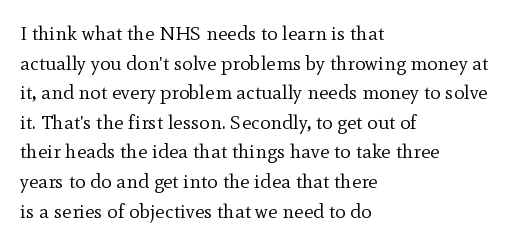
The image shows 20 px text type, upright; set left-aligned, normal line spacing (1.48x), normal letter spacing, not underlined.
